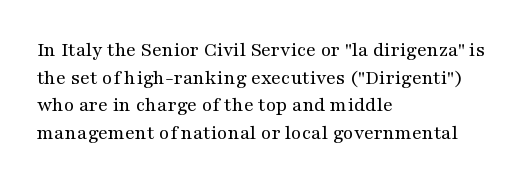
The image shows 21 px text type, upright; set left-aligned, normal line spacing (1.32x), normal letter spacing, not underlined.
